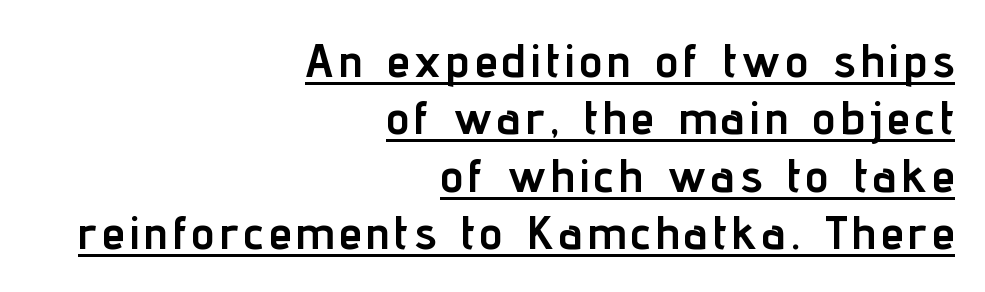
{"serif": "no", "italic": "no", "bold": "yes", "weight": "semibold", "width": "condensed", "stroke_contrast": "low", "x_height": "medium", "monospaced": "no", "underline": "yes", "align": "right", "line_spacing_ratio": 1.22, "glyph_px": 47}
